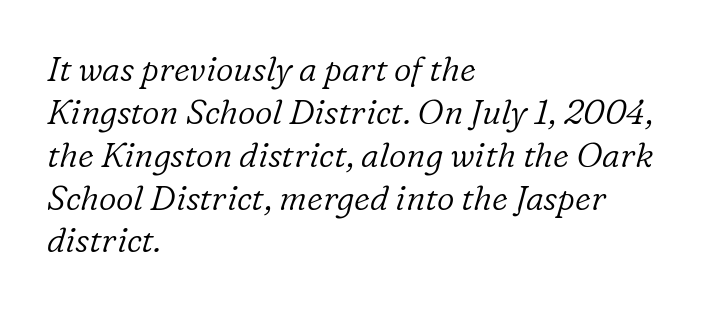
The image shows 34 px light serif type, italic (leaning right); set left-aligned, normal line spacing (1.26x), normal letter spacing, not underlined; low stroke contrast and a medium x-height.
